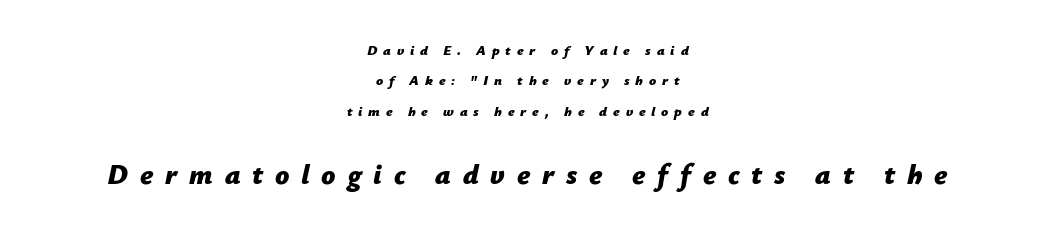
The space beneath each line is pristine and unruled. Vertical spacing — loose. These lines were composed using italics. Alignment: centered. The face used here is proportionally spaced, like ordinary book or web type.
